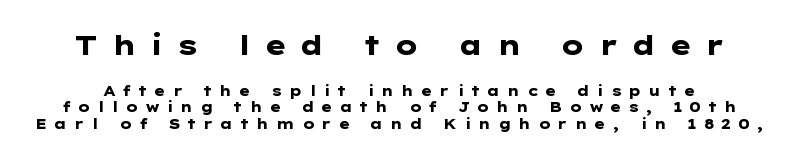
{"italic": "no", "bold": "yes", "underline": "no", "line_spacing_ratio": 1.19, "letter_spacing": "wide", "letter_spacing_em": 0.46, "larger_block": "first", "size_ratio": 1.93, "glyph_px": 27}
